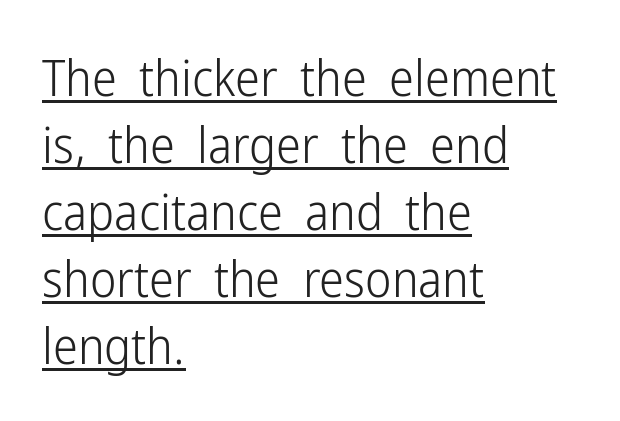
{"serif": "no", "italic": "no", "bold": "no", "weight": "light", "width": "condensed", "stroke_contrast": "low", "x_height": "medium", "monospaced": "no", "underline": "yes", "align": "left", "line_spacing": "normal", "line_spacing_ratio": 1.34, "letter_spacing": "normal", "letter_spacing_em": 0.0, "glyph_px": 50}
